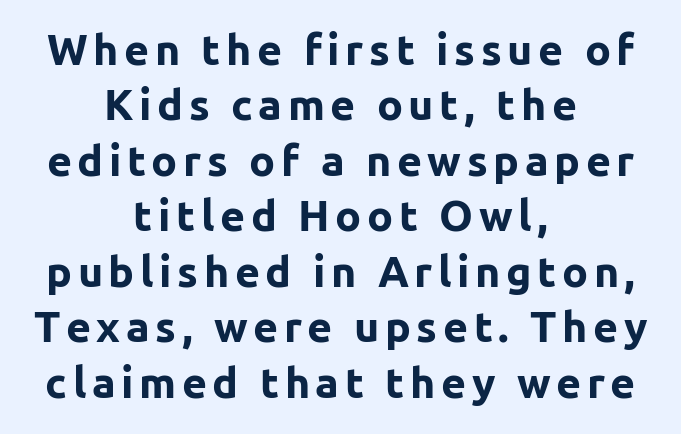
The image shows 43 px bold sans-serif type, upright; set centered, normal line spacing (1.29x), not underlined; low stroke contrast and a medium x-height.
